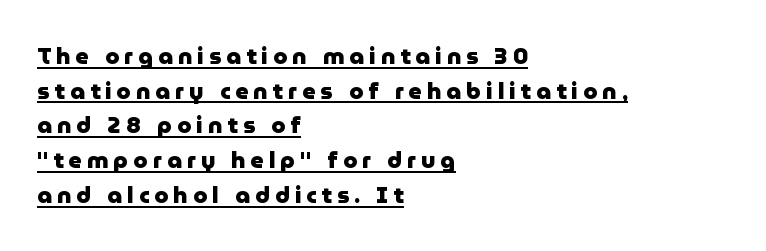
Emphasis by weight is at full strength: bold. Caption: expanded tracking, letters set apart. Line beginnings align vertically; line endings do not. If you drew a line through each stem, it would be perfectly vertical. Honestly, the row spacing looks completely unremarkable.
